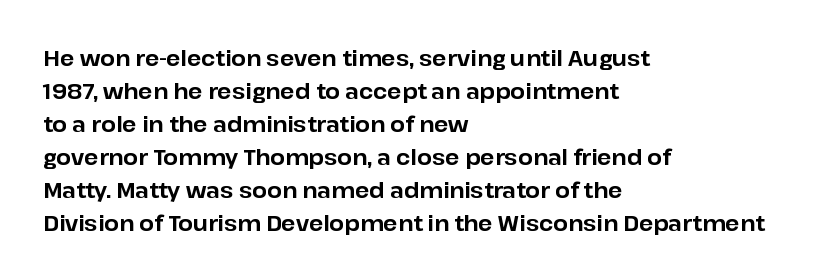
{"italic": "no", "bold": "yes", "underline": "no", "align": "left", "line_spacing": "normal", "line_spacing_ratio": 1.57, "letter_spacing": "normal", "letter_spacing_em": 0.0, "glyph_px": 21}
